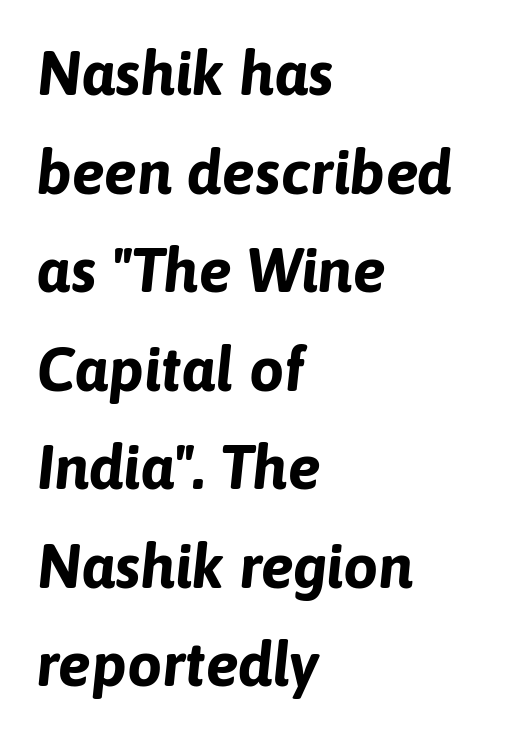
The image shows 62 px bold type, italic (leaning right); set left-aligned, normal line spacing (1.59x), normal letter spacing, not underlined; low stroke contrast and a medium x-height.
